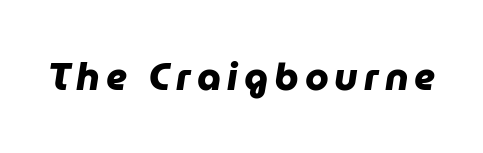
Q: Is the text bold? A: Yes.
Q: Is the typeface a serif or a sans-serif typeface? A: Sans-serif.
Q: Is the text underlined? A: No.
Q: Width (condensed, normal, or wide)? A: Normal.
Q: Stroke contrast? A: Low.
Q: x-height? A: Medium.
Q: Monospaced? A: No.
